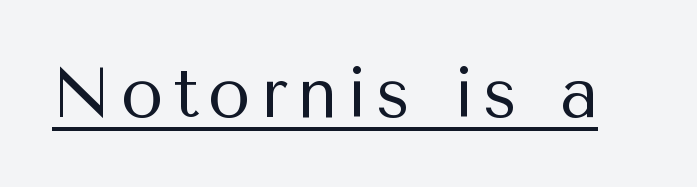
Q: Is the text bold? A: No.
Q: Is the text italic (slanted)? A: No, it is upright.
Q: Is the typeface a serif or a sans-serif typeface? A: Sans-serif.
Q: Is the text underlined? A: Yes.
Q: Width (condensed, normal, or wide)? A: Normal.
Q: Stroke contrast? A: Medium.
Q: x-height? A: Medium.
Q: Monospaced? A: No.
